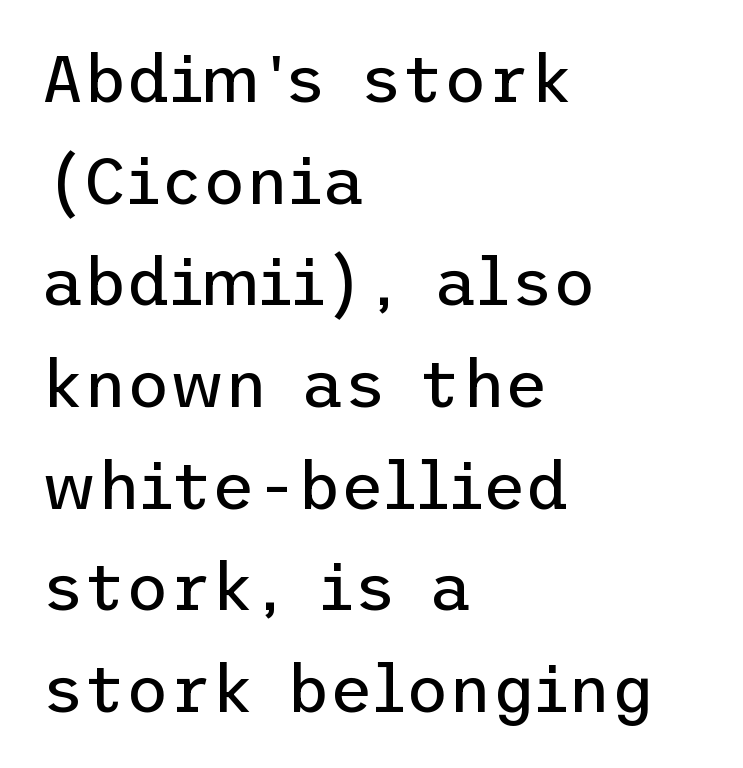
Q: Is the text bold? A: No.
Q: Is the text italic (slanted)? A: No, it is upright.
Q: Is the typeface a serif or a sans-serif typeface? A: Sans-serif.
Q: Is the text underlined? A: No.
Q: How is the paragraph aligned? A: Left-aligned.
Q: Is the spacing between letters normal or unusually wide? A: Normal.
Q: Is the spacing between lines tight, normal or loose? A: Normal.
Q: Width (condensed, normal, or wide)? A: Normal.
Q: Stroke contrast? A: Low.
Q: x-height? A: Medium.
